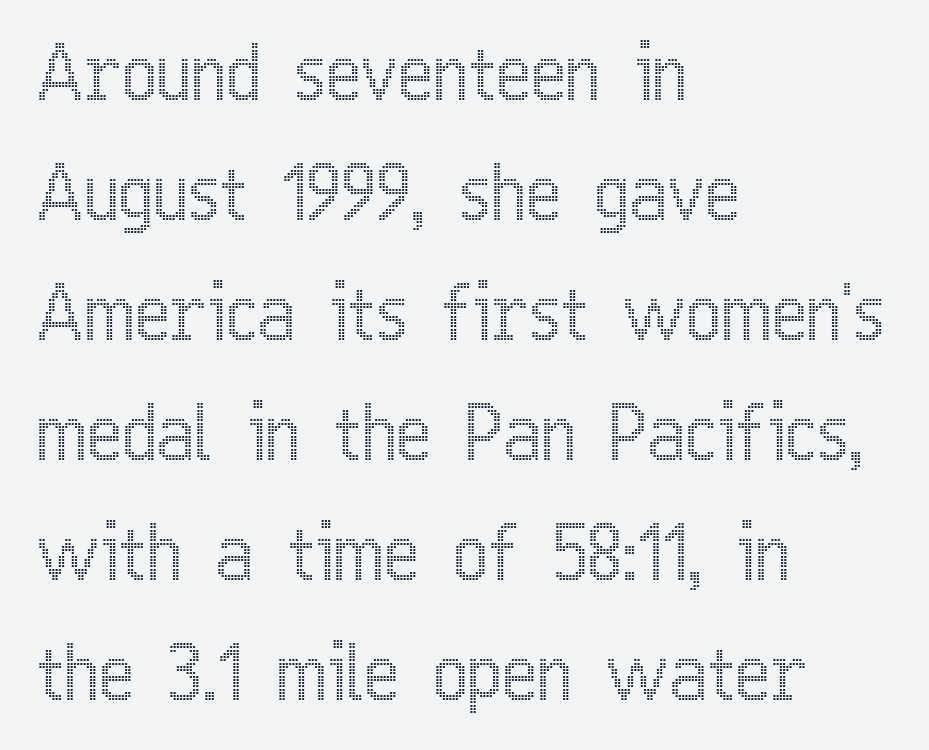
{"italic": "no", "width": "condensed", "x_height": "medium", "monospaced": "no", "underline": "no", "align": "left", "line_spacing": "normal", "line_spacing_ratio": 1.6, "letter_spacing": "normal", "letter_spacing_em": 0.0, "glyph_px": 75}
